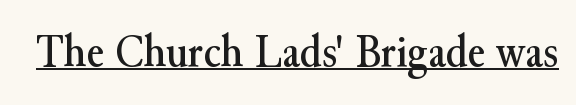
{"serif": "yes", "italic": "no", "width": "normal", "stroke_contrast": "medium", "x_height": "small", "monospaced": "no", "underline": "yes", "letter_spacing": "normal", "letter_spacing_em": 0.0, "glyph_px": 47}
